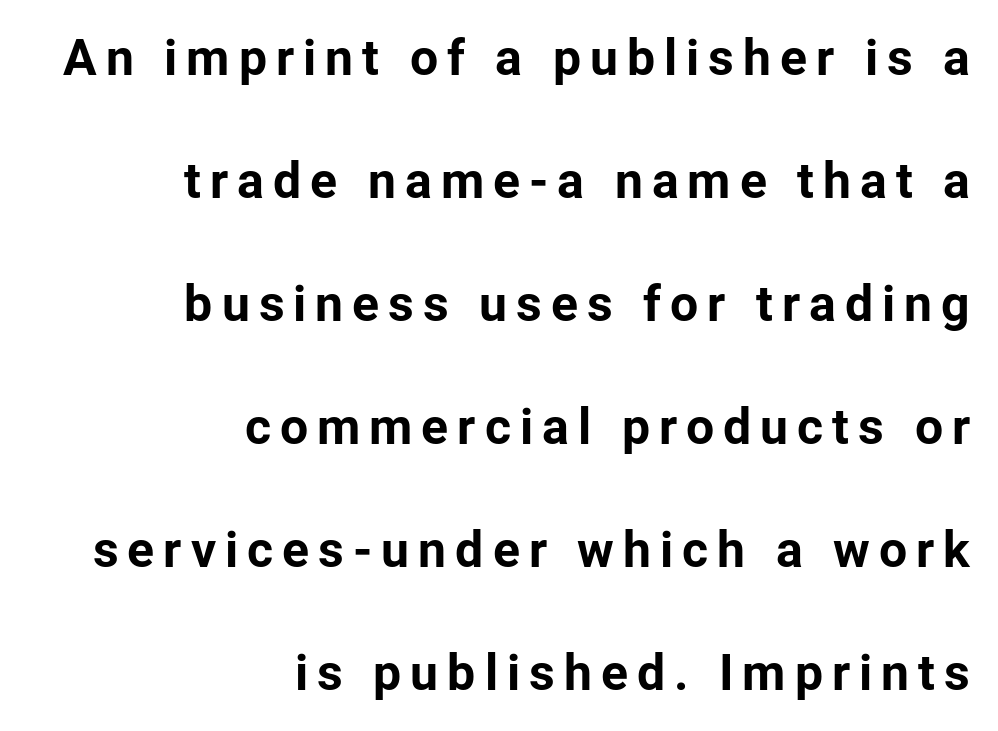
{"serif": "no", "italic": "no", "bold": "yes", "weight": "bold", "width": "normal", "stroke_contrast": "low", "x_height": "medium", "monospaced": "no", "underline": "no", "align": "right", "line_spacing": "loose", "line_spacing_ratio": 2.46, "glyph_px": 50}
